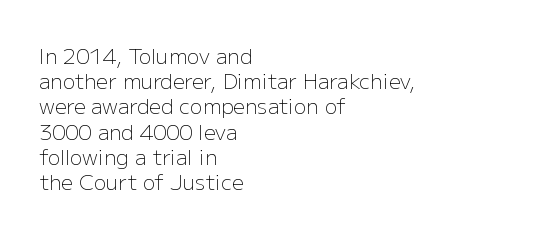
The image shows 21 px text type, upright; set left-aligned, line spacing 1.2x, normal letter spacing, not underlined.
